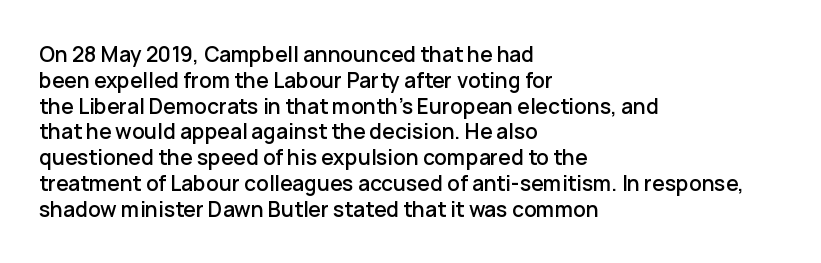
The image shows 21 px text type, upright; set left-aligned, line spacing 1.23x, normal letter spacing, not underlined.
